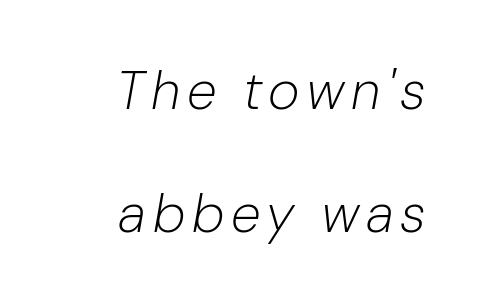
Notice how the stems are inclined rather than vertical — that's the hallmark of italics. Reading down the column, the eye jumps a long way to each next line. The typesetter chose a ragged-left arrangement here. A bare baseline throughout the passage. Stems and bowls with no extra thickness — not bold. Note the varied advance widths — an 'i' is clearly narrower than an 'm'.
